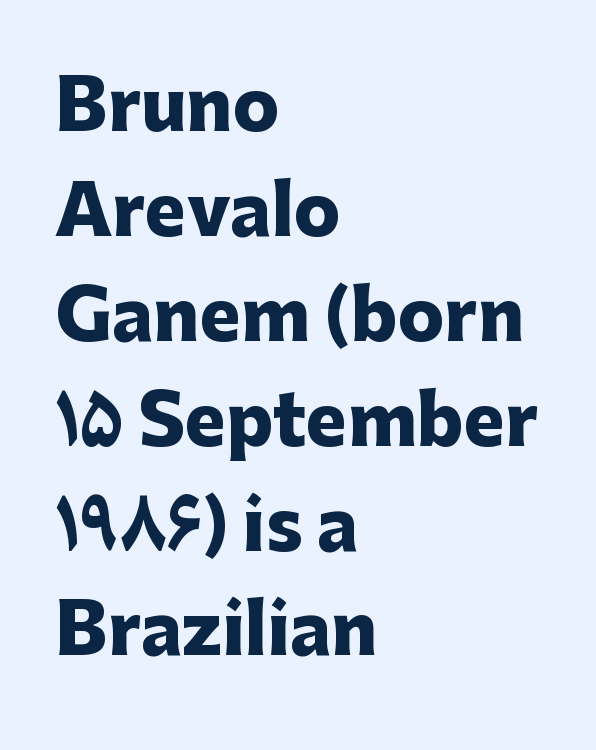
The image shows 69 px heavy sans-serif type, upright; set left-aligned, normal line spacing (1.52x), normal letter spacing, not underlined; low stroke contrast and a medium x-height.
